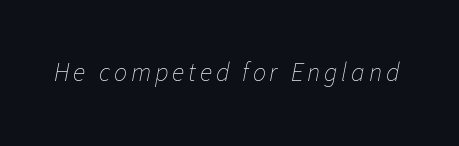
Q: Is the text bold? A: No.
Q: Is the text italic (slanted)? A: Yes, it leans right by about 11 degrees.
Q: Is the text underlined? A: No.
